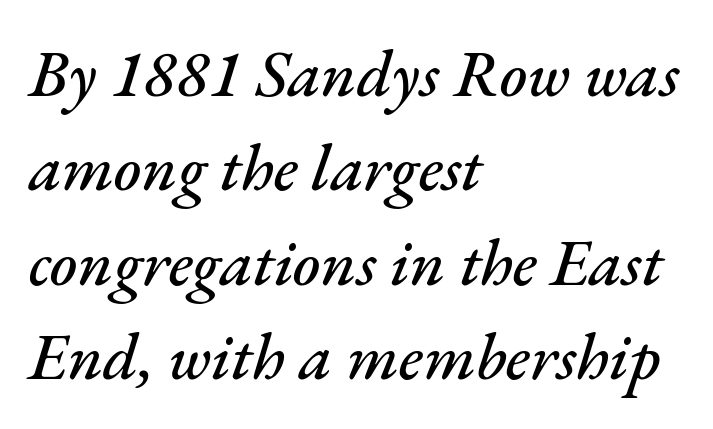
This sample has the flowing, uneven cadence of proportional lettering. Look at the tracking — it's just the regular setting, nothing added. The lines sit at an ordinary, default distance from one another. Caption: multi-line text, flush left, ragged right. Underlining? Definitely not there. This sample uses an oblique cut, with every glyph tilted off the vertical.
